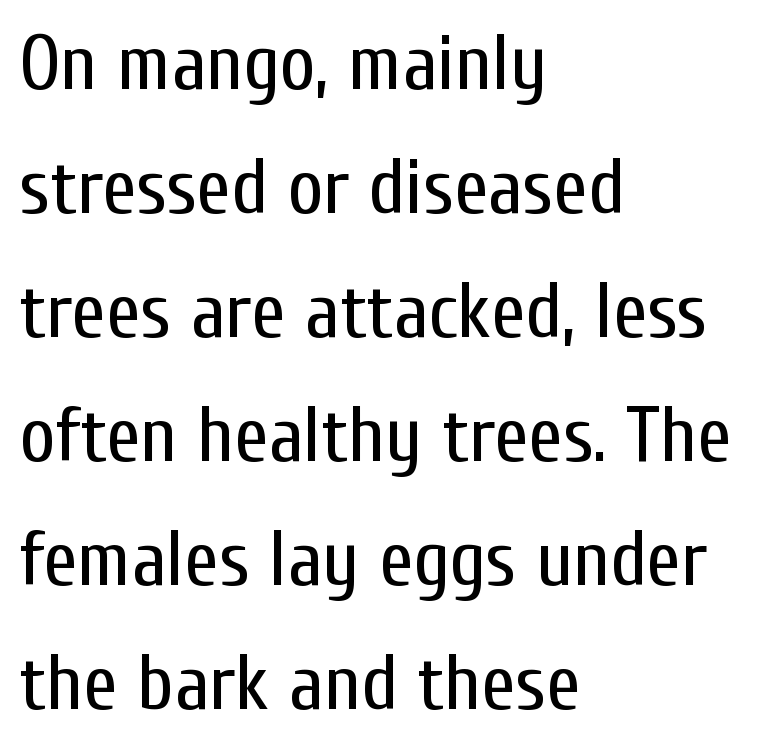
{"serif": "no", "italic": "no", "bold": "no", "weight": "regular", "width": "condensed", "stroke_contrast": "low", "x_height": "medium", "monospaced": "no", "underline": "no", "align": "left", "line_spacing": "normal", "line_spacing_ratio": 1.59, "letter_spacing": "normal", "letter_spacing_em": 0.0, "glyph_px": 78}
